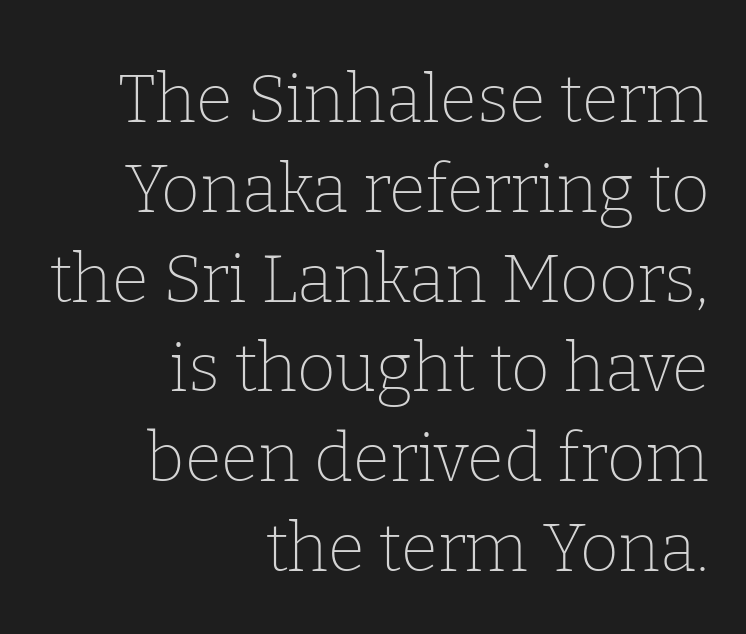
Q: Is the text bold? A: No.
Q: Is the text italic (slanted)? A: No, it is upright.
Q: Is the typeface a serif or a sans-serif typeface? A: Serif.
Q: Is the text underlined? A: No.
Q: How is the paragraph aligned? A: Right-aligned.
Q: Is the spacing between letters normal or unusually wide? A: Normal.
Q: Is the spacing between lines tight, normal or loose? A: Normal.
Q: Width (condensed, normal, or wide)? A: Normal.
Q: Stroke contrast? A: Low.
Q: x-height? A: Medium.
Q: Monospaced? A: No.
